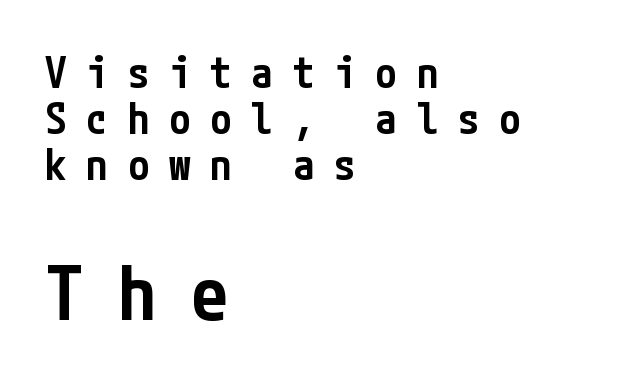
{"serif": "no", "italic": "no", "bold": "semi", "weight": "semibold", "width": "condensed", "stroke_contrast": "low", "x_height": "medium", "underline": "no", "align": "left", "line_spacing": "tight", "line_spacing_ratio": 1.07, "letter_spacing": "wide", "letter_spacing_em": 0.46, "larger_block": "second", "size_ratio": 1.77, "glyph_px": 76}
